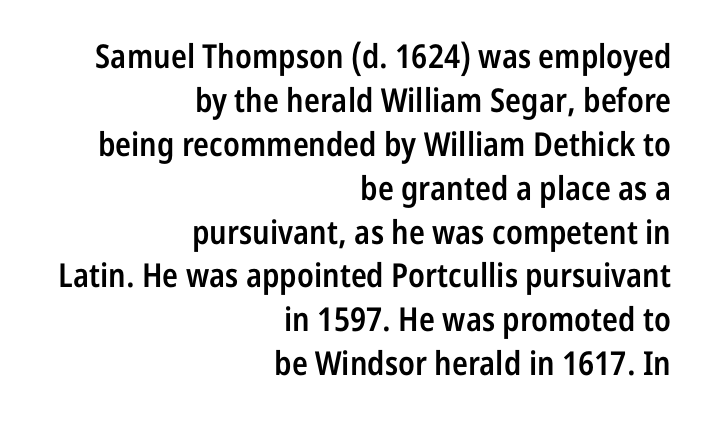
Q: Is the text bold? A: Semi-bold.
Q: Is the text italic (slanted)? A: No, it is upright.
Q: Is the typeface a serif or a sans-serif typeface? A: Sans-serif.
Q: Is the text underlined? A: No.
Q: How is the paragraph aligned? A: Right-aligned.
Q: Is the spacing between letters normal or unusually wide? A: Normal.
Q: Is the spacing between lines tight, normal or loose? A: Normal.
Q: Width (condensed, normal, or wide)? A: Condensed.
Q: Stroke contrast? A: Low.
Q: x-height? A: Medium.
Q: Monospaced? A: No.
